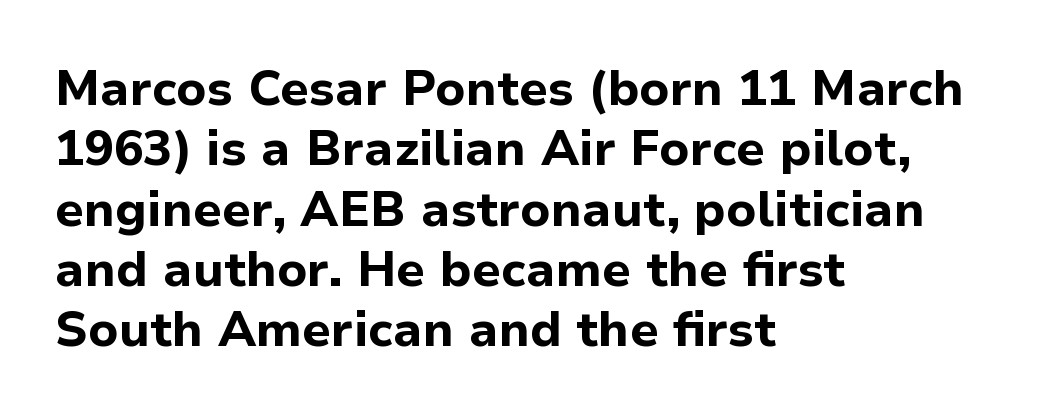
Q: Is the text bold? A: Yes.
Q: Is the text italic (slanted)? A: No, it is upright.
Q: Is the typeface a serif or a sans-serif typeface? A: Sans-serif.
Q: Is the text underlined? A: No.
Q: How is the paragraph aligned? A: Left-aligned.
Q: Is the spacing between letters normal or unusually wide? A: Normal.
Q: Width (condensed, normal, or wide)? A: Normal.
Q: Stroke contrast? A: Low.
Q: x-height? A: Medium.
Q: Monospaced? A: No.
